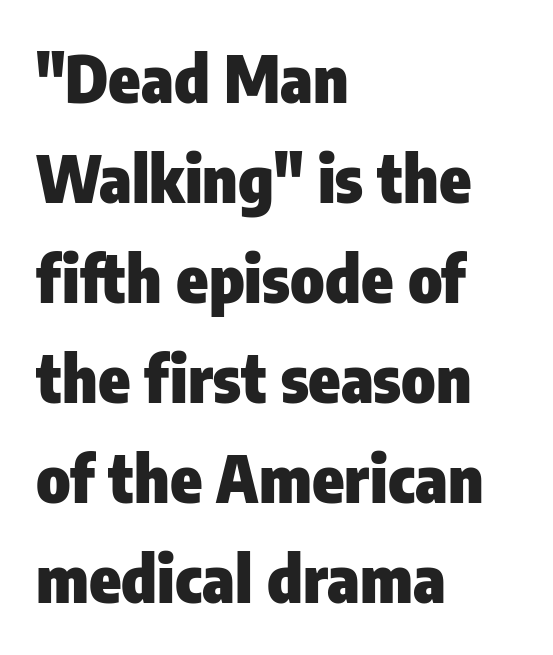
The image shows 65 px heavy, condensed sans-serif type, upright; set left-aligned, normal line spacing (1.54x), normal letter spacing, not underlined; low stroke contrast and a medium x-height.
